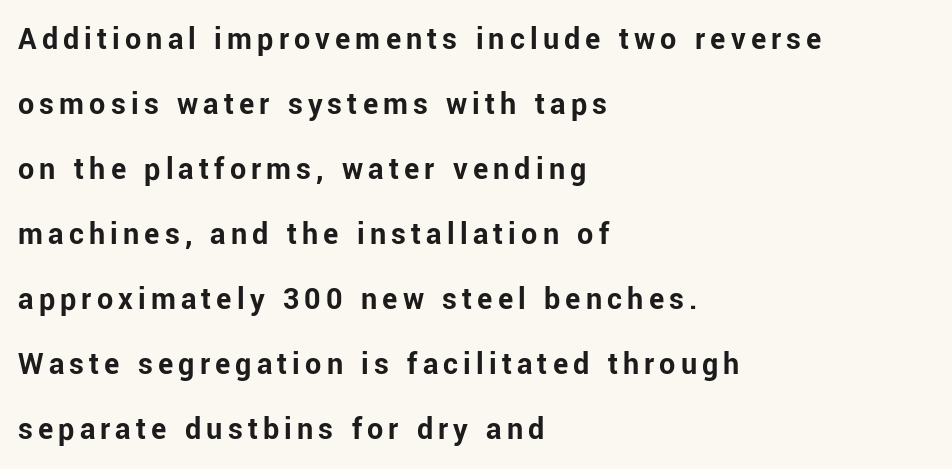
Q: Is the text bold? A: Yes.
Q: Is the text italic (slanted)? A: No, it is upright.
Q: Is the typeface a serif or a sans-serif typeface? A: Sans-serif.
Q: Is the text underlined? A: No.
Q: How is the paragraph aligned? A: Left-aligned.
Q: Is the spacing between lines tight, normal or loose? A: Loose.
Q: Width (condensed, normal, or wide)? A: Normal.
Q: Stroke contrast? A: Low.
Q: x-height? A: Medium.
Q: Monospaced? A: No.
